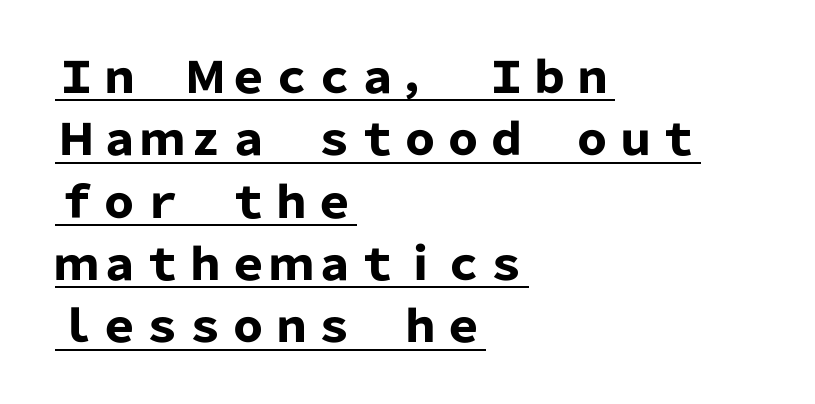
The image shows 43 px heavy sans-serif type, upright; set left-aligned, normal line spacing (1.45x), normal letter spacing, underlined; low stroke contrast and a medium x-height.
